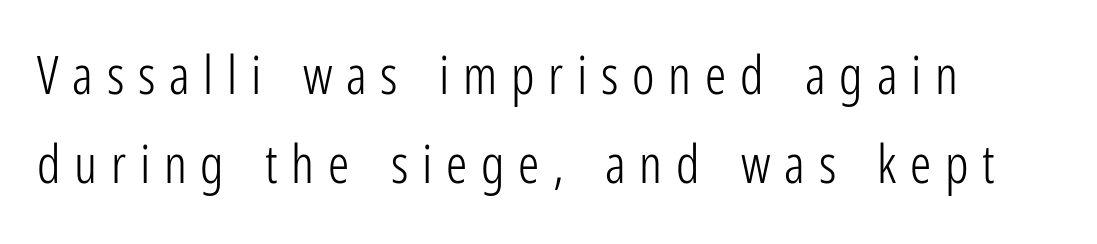
Italic? Not at all — the glyphs are vertical. Is this a fixed-width face? No — the glyphs have proportional, varying widths. Decoration check: the copy has no underline. No extra ink here — the face is not bold. These lines have a slow, spaced-out rhythm from letter to letter. Quick note: interline space is typical.
